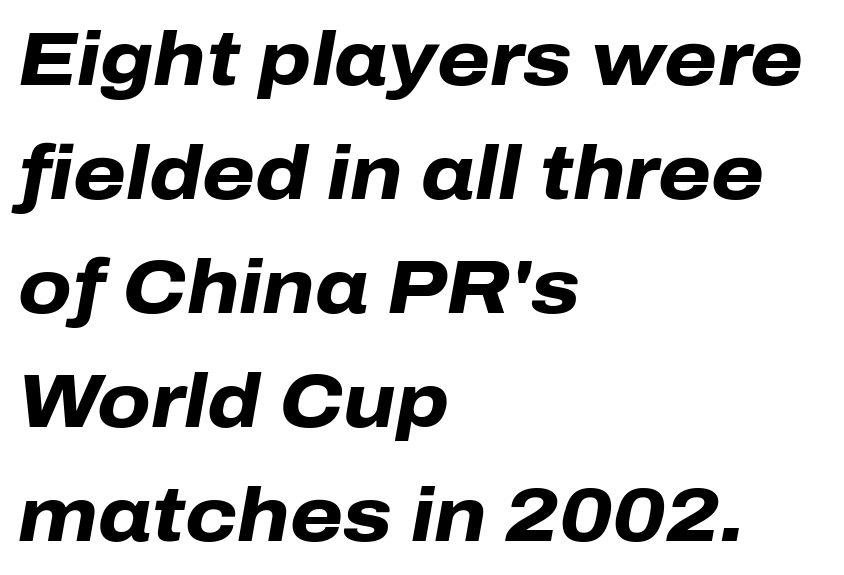
Just letters on the line, the space beneath them empty. Looks like regular typesetting: each glyph gets only the width it needs. The paragraph shown leans on its left margin. The typography opts for an oblique posture over an upright one. Caption: standard tracking, unaltered.
